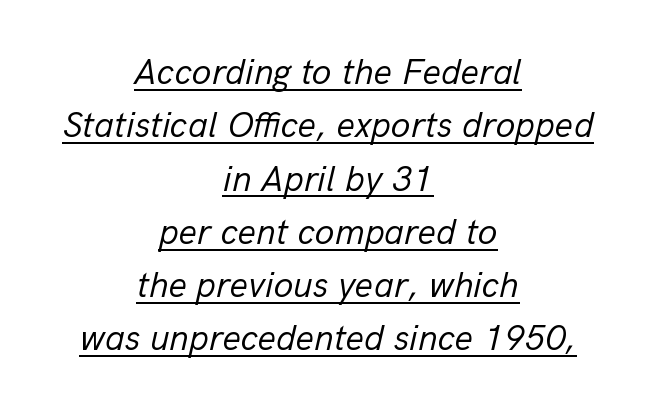
Q: Is the text bold? A: No.
Q: Is the text italic (slanted)? A: Yes, it leans right by about 13 degrees.
Q: Is the text underlined? A: Yes.
Q: How is the paragraph aligned? A: Centered.
Q: Is the spacing between letters normal or unusually wide? A: Normal.
Q: Is the spacing between lines tight, normal or loose? A: Normal.
Q: Width (condensed, normal, or wide)? A: Normal.
Q: Stroke contrast? A: Low.
Q: x-height? A: Medium.
Q: Monospaced? A: No.
